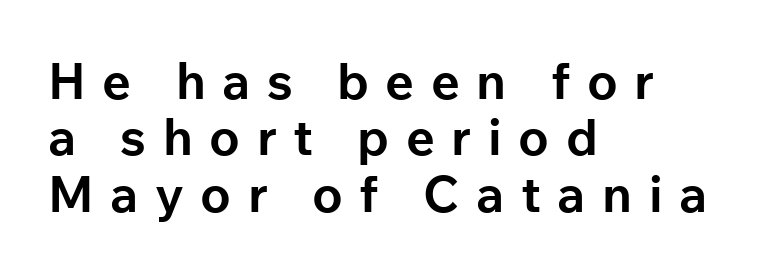
The image shows 50 px bold sans-serif type, upright; set left-aligned, tight line spacing (1.13x), unusually wide letter spacing (+0.33 em), not underlined; low stroke contrast and a medium x-height.
